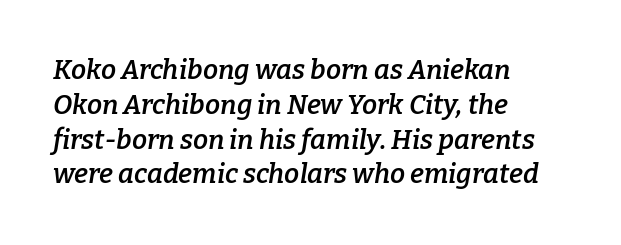
Every character sits at an angle, as italics do. The words here are not underlined. Horizontally, the lines are justified to the leading edge only. These lines keep a tight, regular rhythm from letter to letter. Typographic density is moderately raised because the face is semibold. This block has exactly the height ordinary leading produces.
